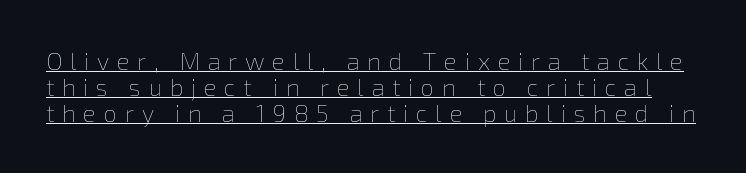
{"italic": "no", "bold": "no", "underline": "yes", "line_spacing": "tight", "line_spacing_ratio": 1.08, "letter_spacing": "wide", "letter_spacing_em": 0.32, "glyph_px": 24}
